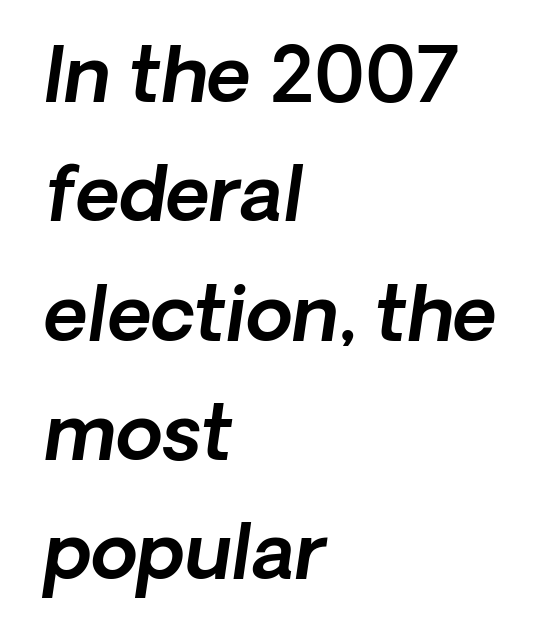
Do the characters align in a grid? No, the font is proportional. The passage shown is not underscored anywhere. This sample uses plain, unmodified letter spacing. The ragged edge is on the right, which tells us the setting is flush left. The passage shown is typeset with a sans-serif family. Vertically, the passage feels balanced, rows spaced as you'd expect.
